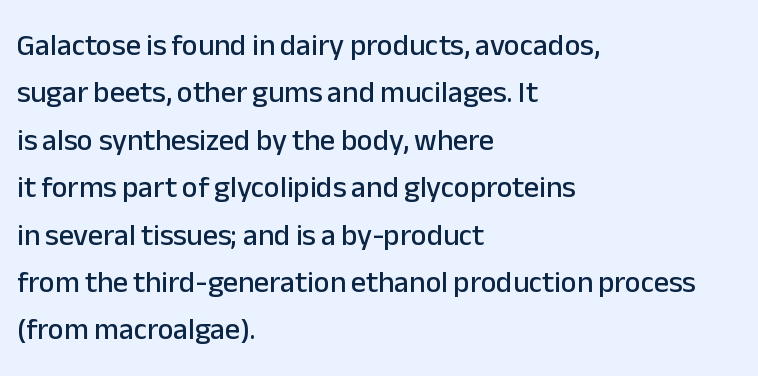
The image shows 30 px sans-serif type, upright; set left-aligned, normal line spacing (1.58x), normal letter spacing, not underlined; low stroke contrast and a medium x-height.
